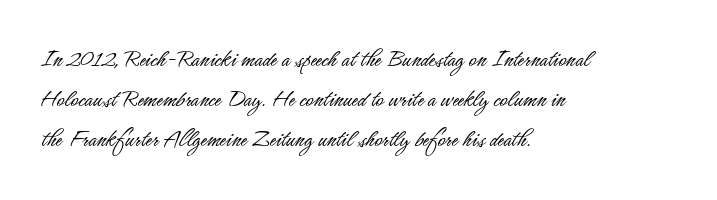
The image shows 26 px text type; set left-aligned, normal line spacing (1.54x), normal letter spacing, not underlined.
